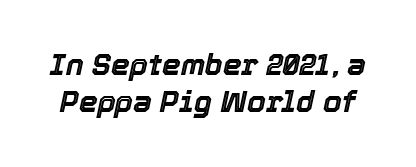
{"italic": "yes", "lean": "right", "slant_degrees": 12, "width": "normal", "x_height": "medium", "monospaced": "no", "underline": "no", "line_spacing_ratio": 1.24, "letter_spacing": "normal", "letter_spacing_em": 0.0, "glyph_px": 30}
